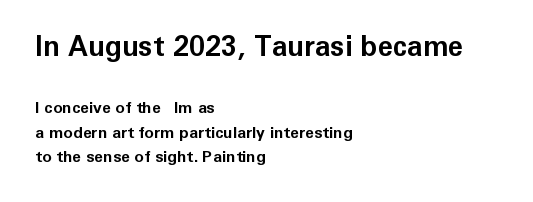
{"serif": "no", "italic": "no", "bold": "yes", "weight": "bold", "width": "normal", "stroke_contrast": "low", "x_height": "medium", "monospaced": "no", "underline": "no", "align": "left", "line_spacing": "normal", "line_spacing_ratio": 1.55, "letter_spacing": "normal", "letter_spacing_em": 0.0, "larger_block": "first", "size_ratio": 1.75, "glyph_px": 28}
